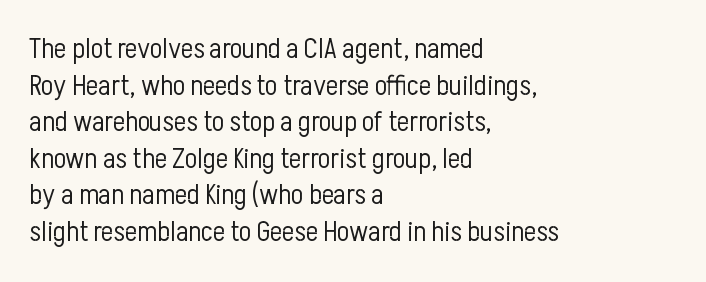
{"serif": "no", "italic": "no", "bold": "no", "weight": "light", "width": "condensed", "stroke_contrast": "low", "x_height": "medium", "monospaced": "no", "underline": "no", "align": "left", "line_spacing": "normal", "line_spacing_ratio": 1.26, "letter_spacing": "normal", "letter_spacing_em": 0.0, "glyph_px": 29}
